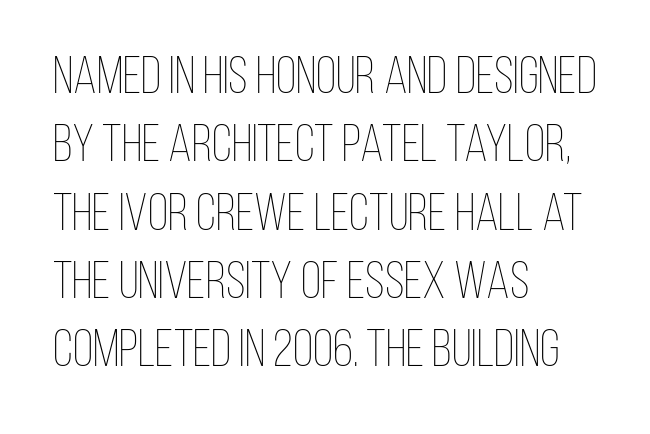
The image shows 53 px thin, condensed type, upright; set left-aligned, normal line spacing (1.29x), normal letter spacing, not underlined; low stroke contrast and a large x-height.
